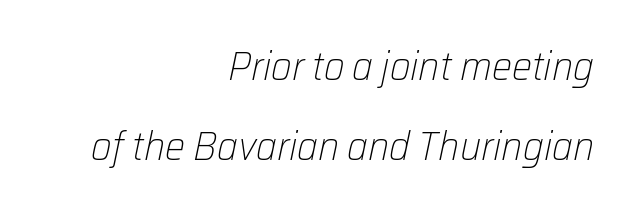
The image shows 40 px light type, italic (leaning right); set right-aligned, loose line spacing (1.99x), normal letter spacing, not underlined; low stroke contrast and a medium x-height.
